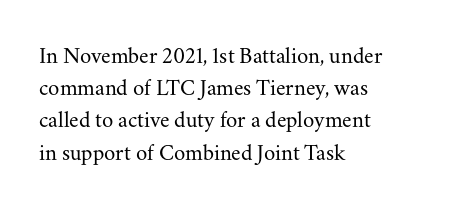
Q: Is the text bold? A: No.
Q: Is the text italic (slanted)? A: No, it is upright.
Q: Is the text underlined? A: No.
Q: How is the paragraph aligned? A: Left-aligned.
Q: Is the spacing between letters normal or unusually wide? A: Normal.
Q: Is the spacing between lines tight, normal or loose? A: Normal.
